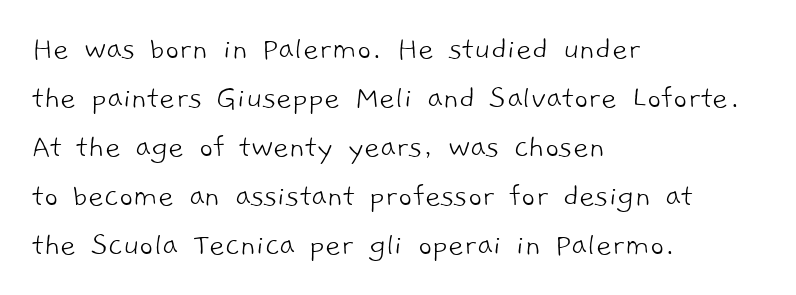
Q: Is the text bold? A: No.
Q: Is the typeface a serif or a sans-serif typeface? A: Sans-serif.
Q: Is the text underlined? A: No.
Q: How is the paragraph aligned? A: Left-aligned.
Q: Is the spacing between letters normal or unusually wide? A: Normal.
Q: Is the spacing between lines tight, normal or loose? A: Normal.
Q: Width (condensed, normal, or wide)? A: Normal.
Q: Stroke contrast? A: Low.
Q: x-height? A: Medium.
Q: Monospaced? A: No.
